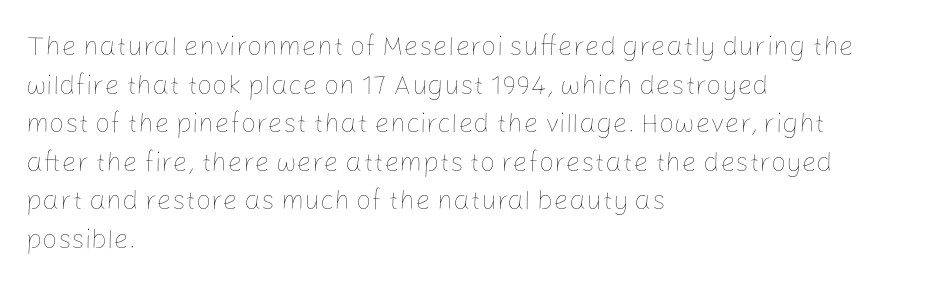
Q: Is the text bold? A: No.
Q: Is the text italic (slanted)? A: No, it is upright.
Q: Is the text underlined? A: No.
Q: How is the paragraph aligned? A: Left-aligned.
Q: Is the spacing between letters normal or unusually wide? A: Normal.
Q: Is the spacing between lines tight, normal or loose? A: Normal.
